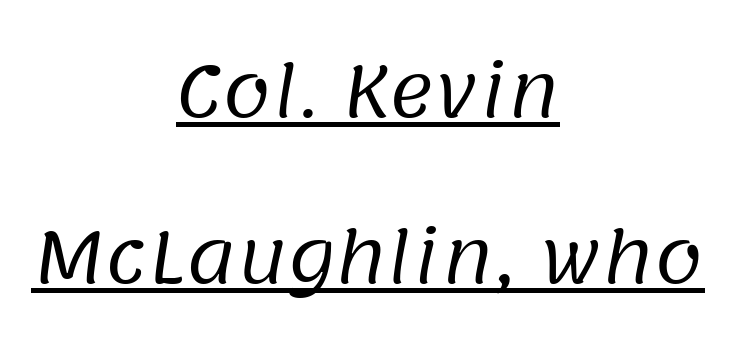
The text block is weighted toward neither margin, spreading evenly from the middle. In terms of letterspacing, this is plain default setting. To sum up the face: it is a sans, with no serifs. A quiet, ordinary-to-light weight characterises the typeface.
